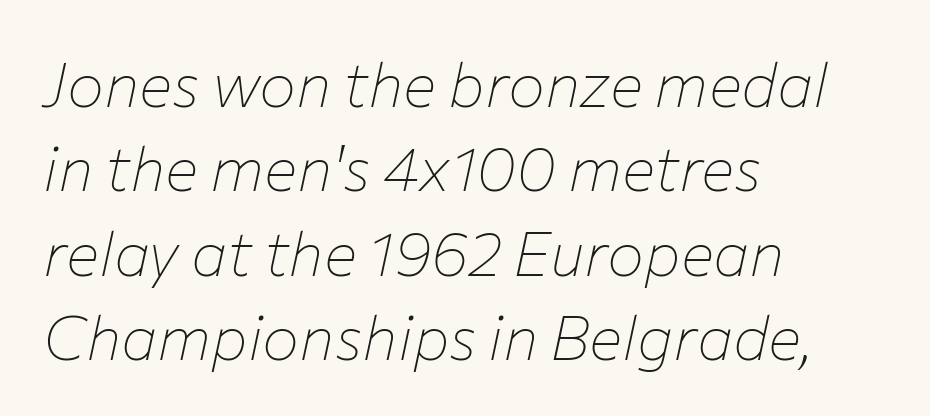
The image shows 62 px thin type, italic (leaning right); set left-aligned, normal line spacing (1.36x), normal letter spacing, not underlined; low stroke contrast and a medium x-height.
